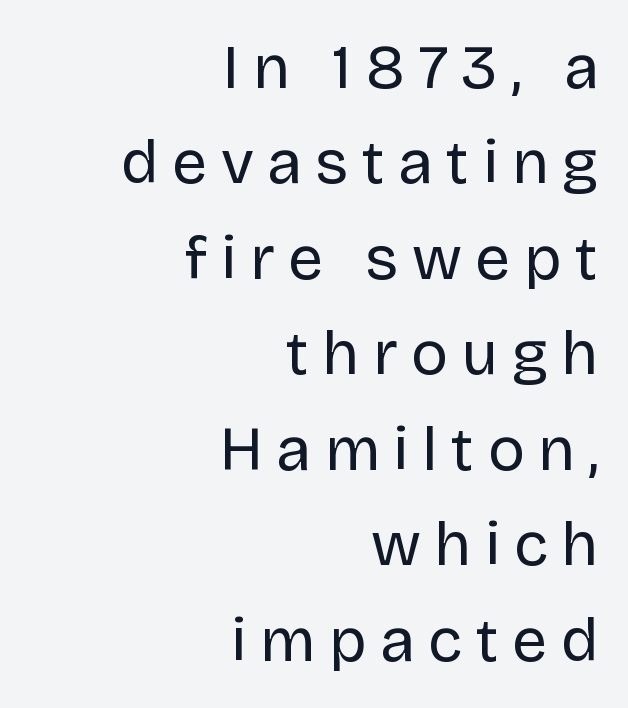
The image shows 62 px regular-weight sans-serif type, upright; set right-aligned, normal line spacing (1.54x), unusually wide letter spacing (+0.22 em), not underlined; low stroke contrast and a large x-height.
